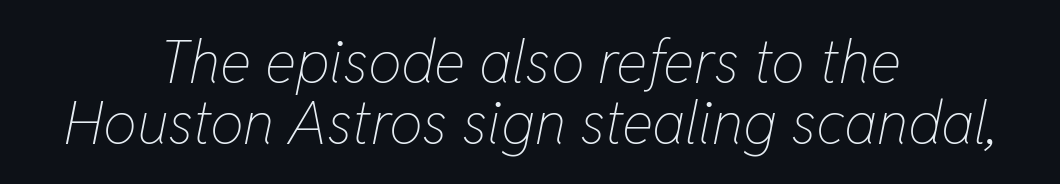
The image shows 60 px thin, condensed type, italic (leaning right); set centered, tight line spacing (1.01x), normal letter spacing, not underlined; low stroke contrast and a medium x-height.
